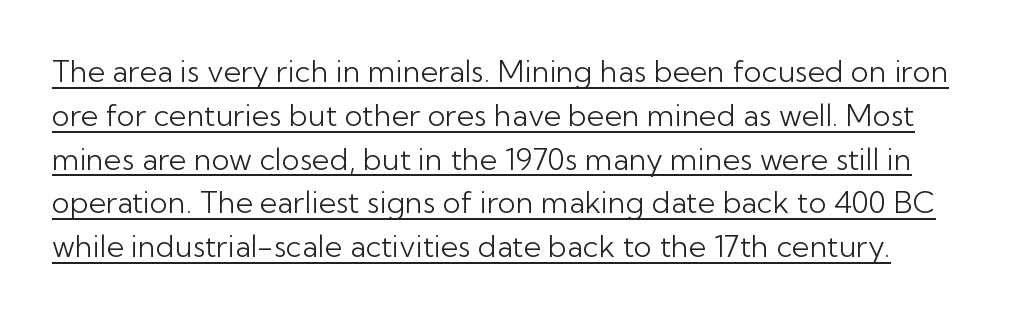
The rendering shows plain stroke endings on the letterforms — a sans-serif design. Notice how descenders clear the ascenders below comfortably — that's standard leading. Underlined type. Students, note that the glyphs here touch the page at normal intervals. No letter is thick-stroked: the sample isn't bold.
